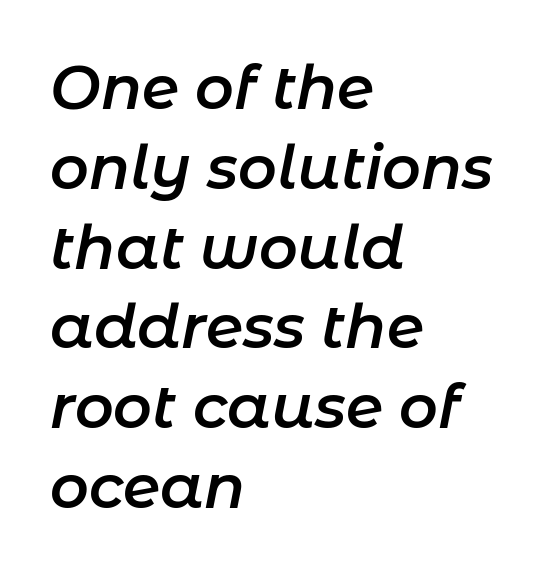
Q: Is the text bold? A: Semi-bold.
Q: Is the text italic (slanted)? A: Yes, it leans right by about 11 degrees.
Q: Is the text underlined? A: No.
Q: How is the paragraph aligned? A: Left-aligned.
Q: Is the spacing between letters normal or unusually wide? A: Normal.
Q: Is the spacing between lines tight, normal or loose? A: Normal.
Q: Width (condensed, normal, or wide)? A: Normal.
Q: Stroke contrast? A: Low.
Q: x-height? A: Medium.
Q: Monospaced? A: No.
